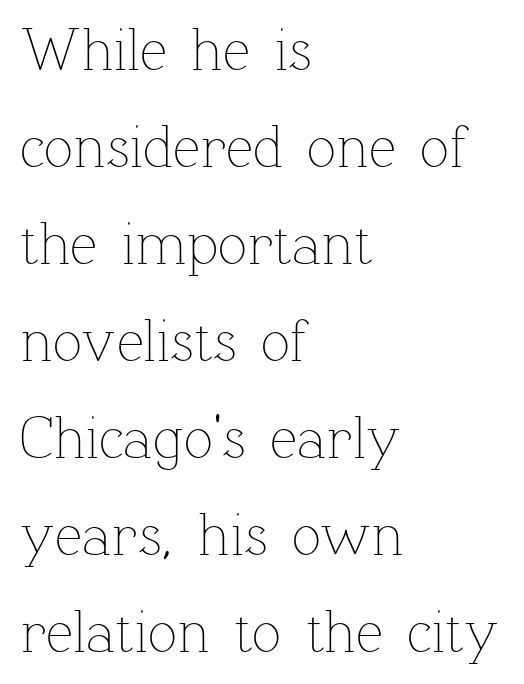
Q: Is the text bold? A: No.
Q: Is the text italic (slanted)? A: No, it is upright.
Q: Is the text underlined? A: No.
Q: How is the paragraph aligned? A: Left-aligned.
Q: Is the spacing between letters normal or unusually wide? A: Normal.
Q: Is the spacing between lines tight, normal or loose? A: Normal.
Q: Width (condensed, normal, or wide)? A: Normal.
Q: Stroke contrast? A: Low.
Q: x-height? A: Medium.
Q: Monospaced? A: No.
